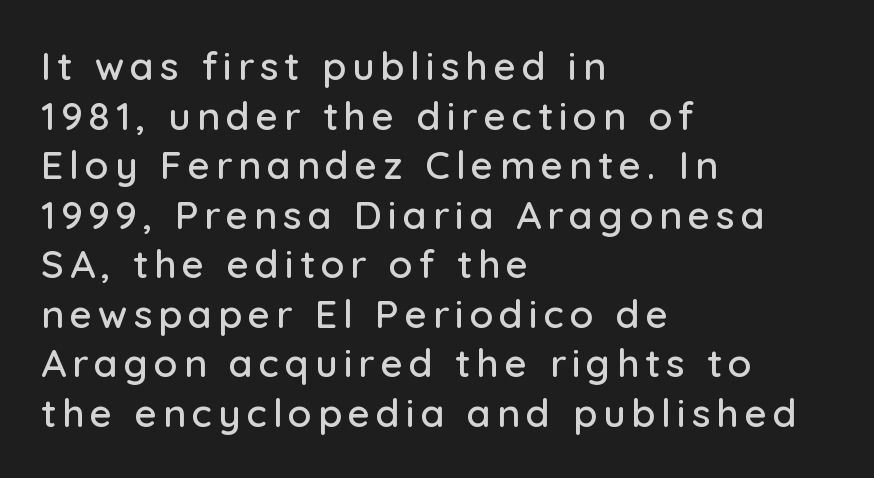
{"serif": "no", "italic": "no", "width": "normal", "stroke_contrast": "low", "x_height": "medium", "monospaced": "no", "underline": "no", "align": "left", "line_spacing": "normal", "line_spacing_ratio": 1.27, "glyph_px": 39}
